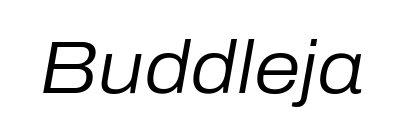
This sample has the flowing, uneven cadence of proportional lettering. Every character sits at an angle, as italics do. Caption: standard tracking, unaltered. The font is comparable to plain body text, perhaps lighter.
